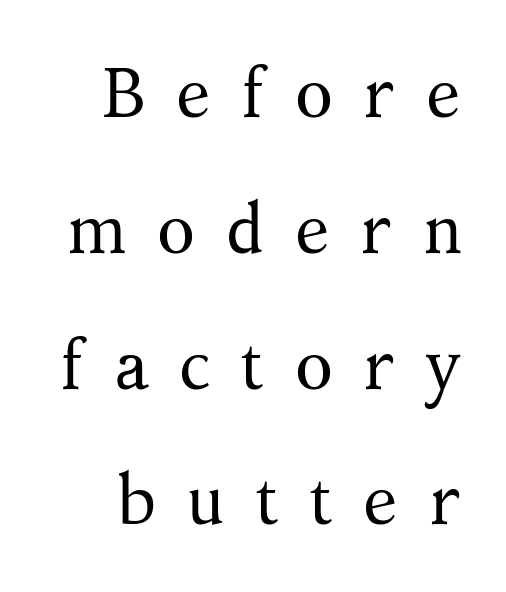
Q: Is the text bold? A: No.
Q: Is the text italic (slanted)? A: No, it is upright.
Q: Is the typeface a serif or a sans-serif typeface? A: Serif.
Q: Is the text underlined? A: No.
Q: Is the spacing between letters normal or unusually wide? A: Unusually wide.
Q: Is the spacing between lines tight, normal or loose? A: Loose.
Q: Width (condensed, normal, or wide)? A: Normal.
Q: Stroke contrast? A: Medium.
Q: x-height? A: Medium.
Q: Monospaced? A: No.
